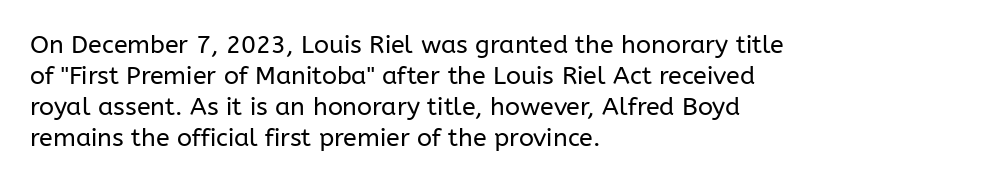
Q: Is the text bold? A: No.
Q: Is the text italic (slanted)? A: No, it is upright.
Q: Is the text underlined? A: No.
Q: How is the paragraph aligned? A: Left-aligned.
Q: Is the spacing between letters normal or unusually wide? A: Normal.
